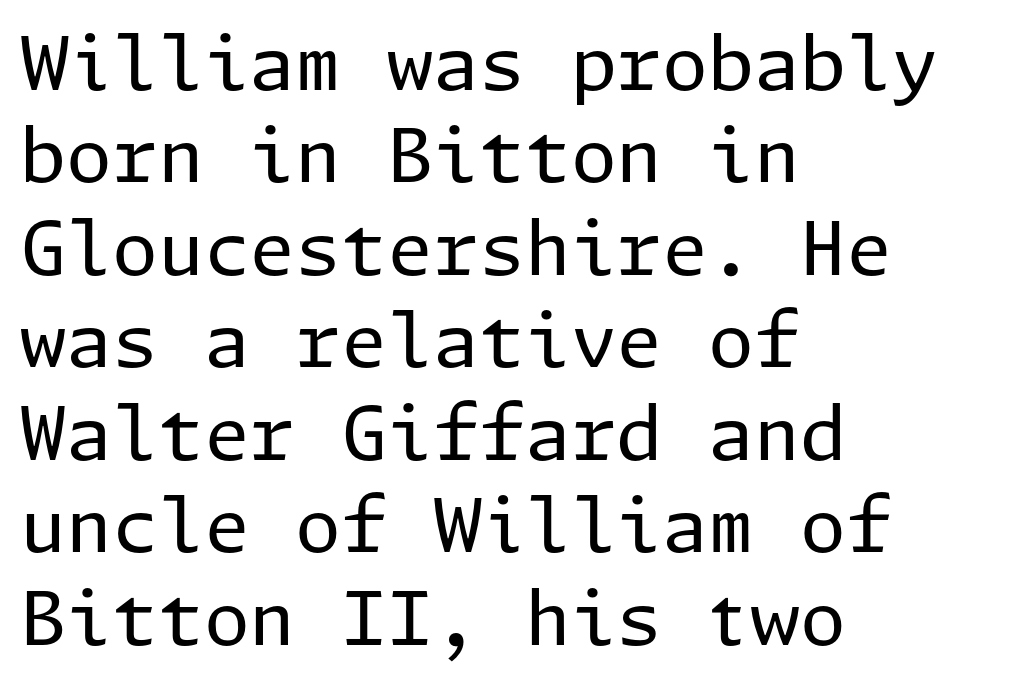
{"serif": "no", "italic": "no", "bold": "no", "weight": "regular", "width": "normal", "stroke_contrast": "low", "x_height": "medium", "underline": "no", "align": "left", "line_spacing": "normal", "line_spacing_ratio": 1.25, "letter_spacing": "normal", "letter_spacing_em": 0.0, "glyph_px": 74}
